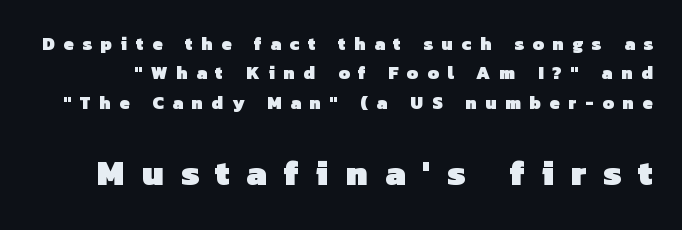
The rendering uses a moderate line-height, typical for paragraphs. I'd call this a sans setting — the letters go barefoot. Scale increases going downward across the two blocks. In terms of letterspacing, this is a distinctly airy, spread setting. Decoration check: the copy has no underline.
